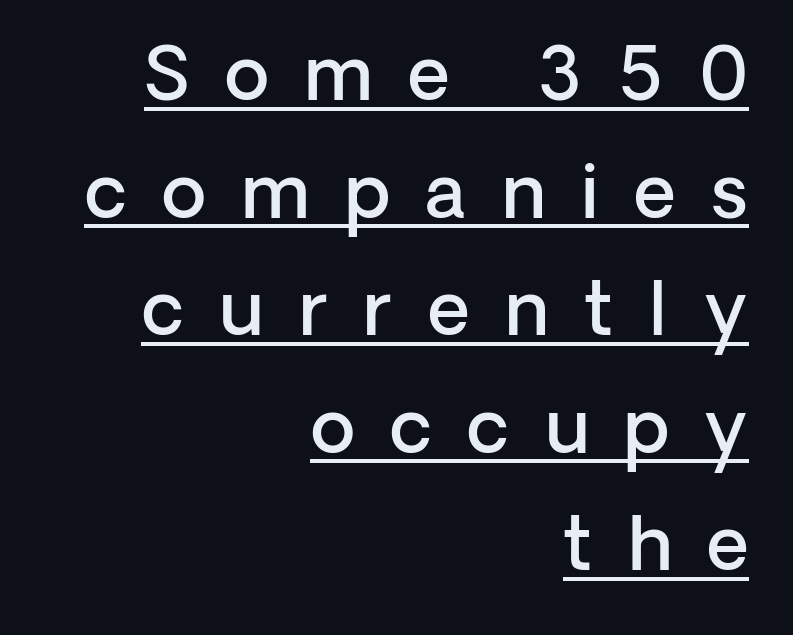
The tracking reads as deliberately expanded to a designer's eye. A roman cut, with each character standing at attention. A normal amount of white space separates one row of letters from the next. The passage shown is underscored from start to finish.
